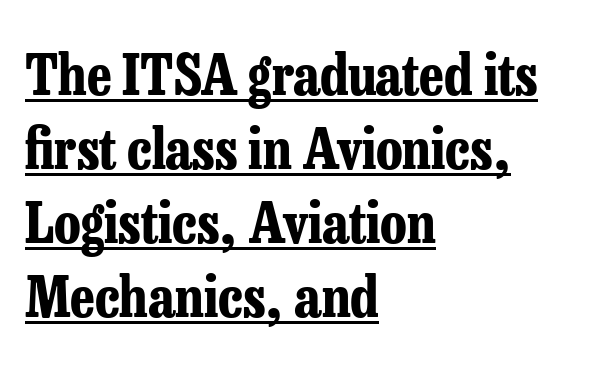
The image shows 56 px bold, condensed serif type, upright; set left-aligned, normal line spacing (1.32x), normal letter spacing, underlined; low stroke contrast and a medium x-height.
